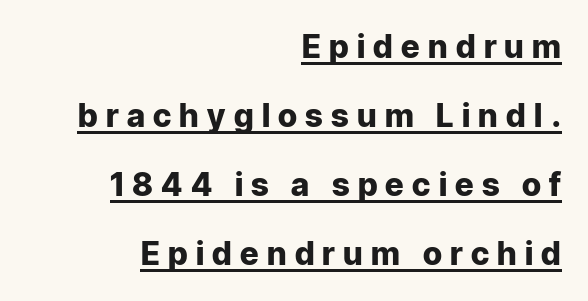
The image shows 32 px heavy sans-serif type, upright; set right-aligned, loose line spacing (2.16x), unusually wide letter spacing (+0.26 em), underlined; low stroke contrast and a medium x-height.
